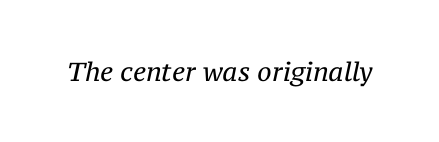
Caption: standard tracking, unaltered. Italic: yes, the glyphs are oblique. Ink coverage per letter is moderate at most. No word sits above an underline.
